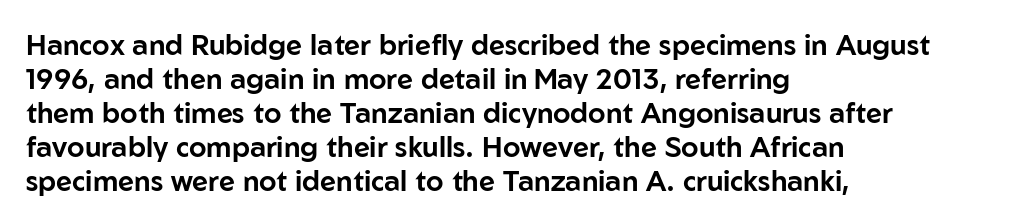
Q: Is the text italic (slanted)? A: No, it is upright.
Q: Is the typeface a serif or a sans-serif typeface? A: Sans-serif.
Q: Is the text underlined? A: No.
Q: How is the paragraph aligned? A: Left-aligned.
Q: Is the spacing between letters normal or unusually wide? A: Normal.
Q: Width (condensed, normal, or wide)? A: Normal.
Q: Stroke contrast? A: Low.
Q: x-height? A: Medium.
Q: Monospaced? A: No.
